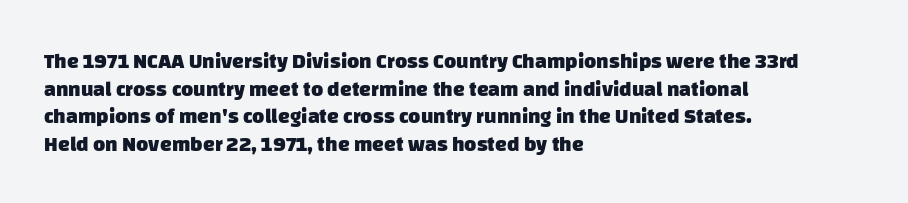
Summary of vertical rhythm: regular, with standard interline spacing. The tracking reads as untouched default to a designer's eye. The baseline area is clear. I'd describe the lettering as bold — thick and assertive. Short and long lines alike share a common starting point at left.
